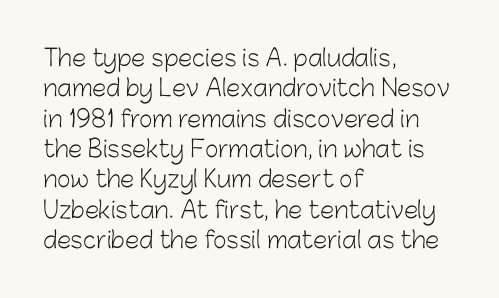
Q: Is the text bold? A: No.
Q: Is the text italic (slanted)? A: No, it is upright.
Q: Is the text underlined? A: No.
Q: How is the paragraph aligned? A: Left-aligned.
Q: Is the spacing between letters normal or unusually wide? A: Normal.
Q: Is the spacing between lines tight, normal or loose? A: Normal.
